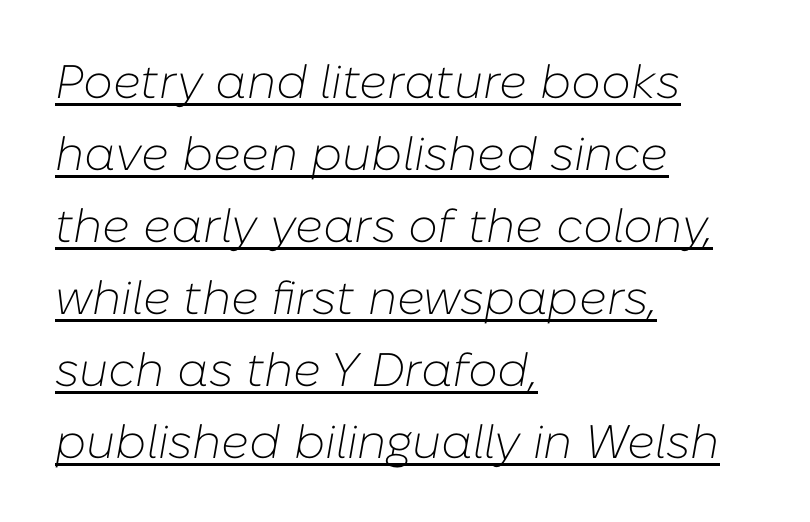
{"italic": "yes", "lean": "right", "slant_degrees": 10, "bold": "no", "weight": "light", "width": "normal", "stroke_contrast": "low", "x_height": "medium", "monospaced": "no", "underline": "yes", "align": "left", "line_spacing": "normal", "line_spacing_ratio": 1.53, "letter_spacing": "normal", "letter_spacing_em": 0.0, "glyph_px": 47}
